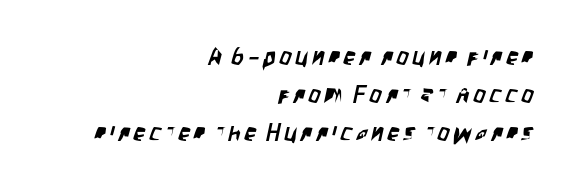
Caption: multi-line text, flush right, ragged left. Descenders are the only things crossing below the line. A normal amount of white space separates one row of letters from the next.
